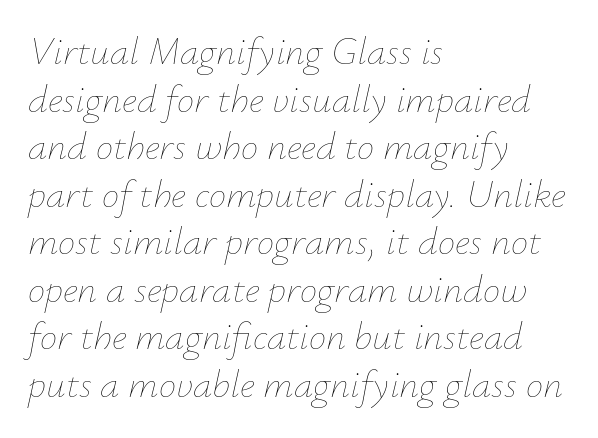
The image shows 39 px thin type, italic (leaning right); set left-aligned, line spacing 1.22x, normal letter spacing, not underlined; low stroke contrast and a small x-height.
